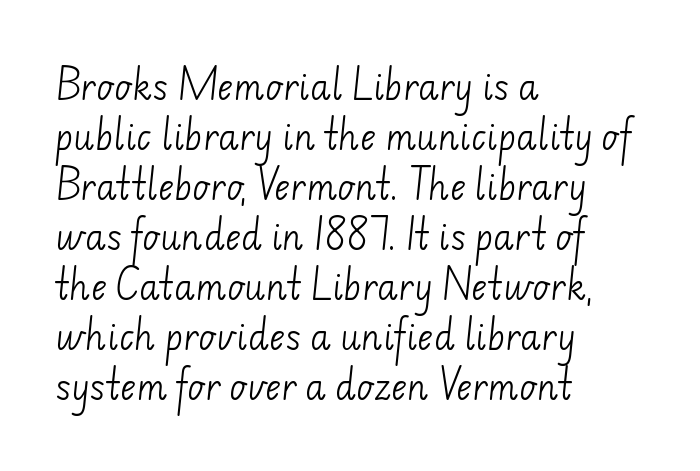
{"serif": "no", "bold": "no", "weight": "light", "width": "normal", "stroke_contrast": "low", "x_height": "small", "monospaced": "no", "underline": "no", "align": "left", "line_spacing": "normal", "line_spacing_ratio": 1.47, "letter_spacing": "normal", "letter_spacing_em": 0.0, "glyph_px": 34}
